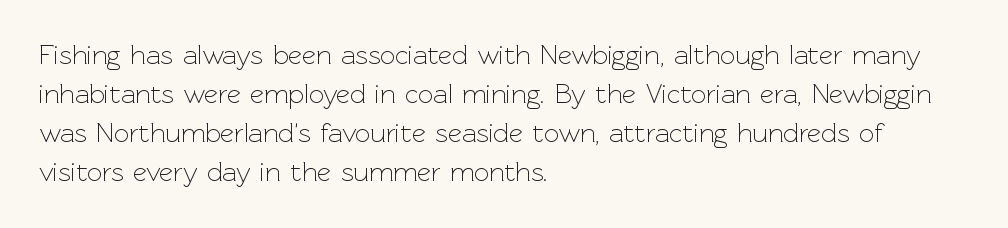
Q: Is the text bold? A: No.
Q: Is the text italic (slanted)? A: No, it is upright.
Q: Is the text underlined? A: No.
Q: How is the paragraph aligned? A: Left-aligned.
Q: Is the spacing between letters normal or unusually wide? A: Normal.
Q: Is the spacing between lines tight, normal or loose? A: Normal.
